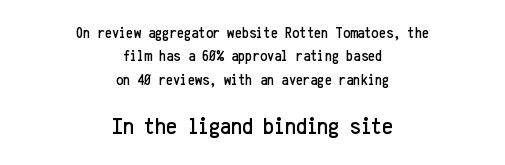
The image shows 24 px text type, upright; set centered, normal line spacing (1.46x), normal letter spacing, not underlined; the second (bottom) block is 1.5x larger.
